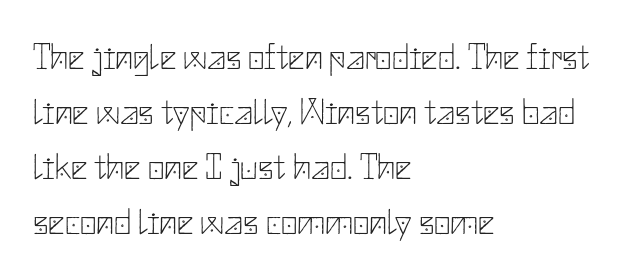
Q: Is the text bold? A: No.
Q: Is the text italic (slanted)? A: No, it is upright.
Q: Is the typeface a serif or a sans-serif typeface? A: Sans-serif.
Q: Is the text underlined? A: No.
Q: How is the paragraph aligned? A: Left-aligned.
Q: Is the spacing between letters normal or unusually wide? A: Normal.
Q: Is the spacing between lines tight, normal or loose? A: Normal.
Q: Width (condensed, normal, or wide)? A: Normal.
Q: Stroke contrast? A: Low.
Q: x-height? A: Small.
